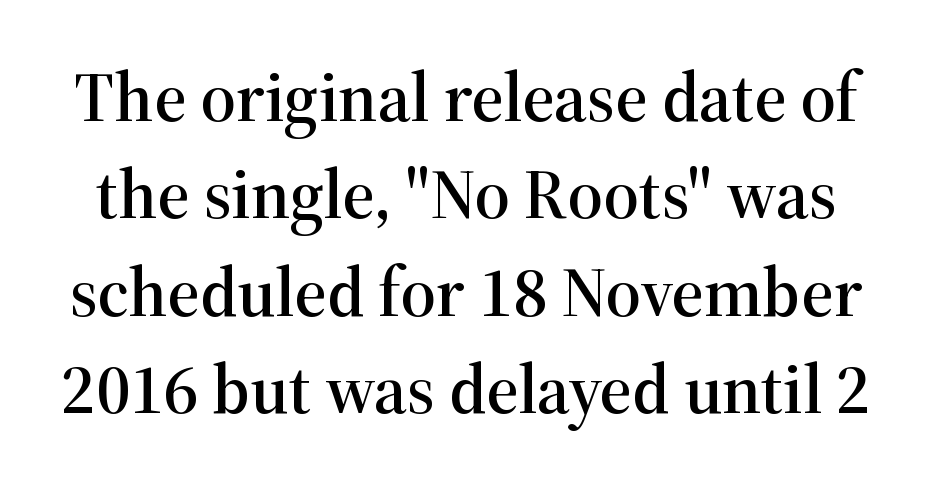
The zone under the glyphs is completely vacant. The designer left line spacing at the default. Yep, those are serifs on the letters. Is this a fixed-width face? No — the glyphs have proportional, varying widths. Honestly, the letter spacing is just normal — you wouldn't notice it. When letters stand straight like this, we call the style roman or upright.
